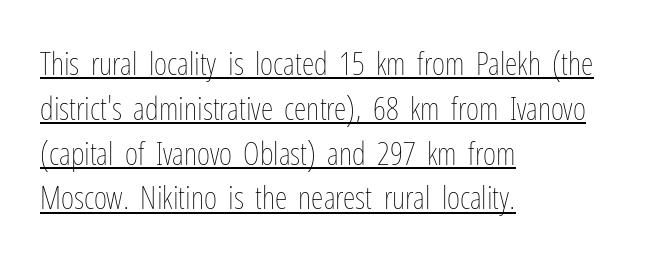
A typesetter would call this proportional, since set widths differ per character. A continuous stroke trails under the words, as in a hyperlink. The lines sit at an ordinary, default distance from one another. What stands out about the letter spacing? Nothing — it is the standard amount. The rendering anchors every line to the left-hand side.
